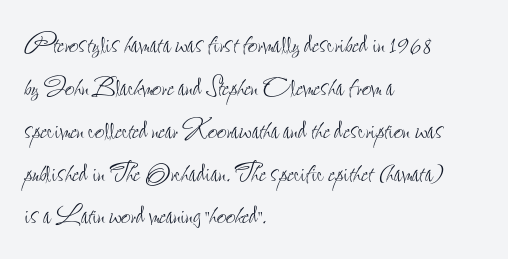
The strip under each line holds only bare page. Summary of weight: not heavy and not bold. Each word holds together tightly as a unit, with standard inter-letter gaps. Vertically, the passage feels balanced, rows spaced as you'd expect. Does the copy run flush right? No — it runs flush left.
